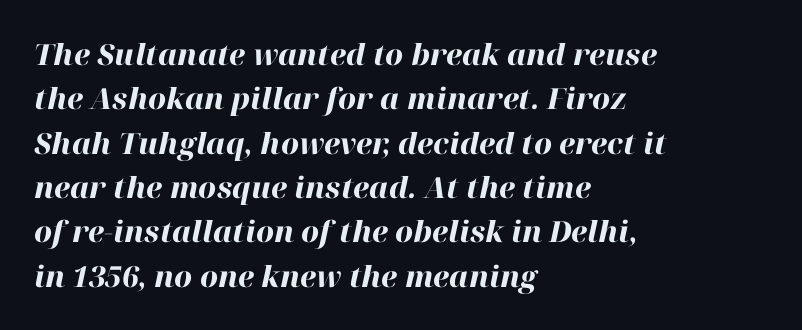
Q: Is the text bold? A: Yes.
Q: Is the text italic (slanted)? A: Yes, it leans right by about 12 degrees.
Q: Is the text underlined? A: No.
Q: How is the paragraph aligned? A: Left-aligned.
Q: Is the spacing between letters normal or unusually wide? A: Normal.
Q: Is the spacing between lines tight, normal or loose? A: Normal.
Q: Width (condensed, normal, or wide)? A: Normal.
Q: Stroke contrast? A: High.
Q: x-height? A: Medium.
Q: Monospaced? A: No.
